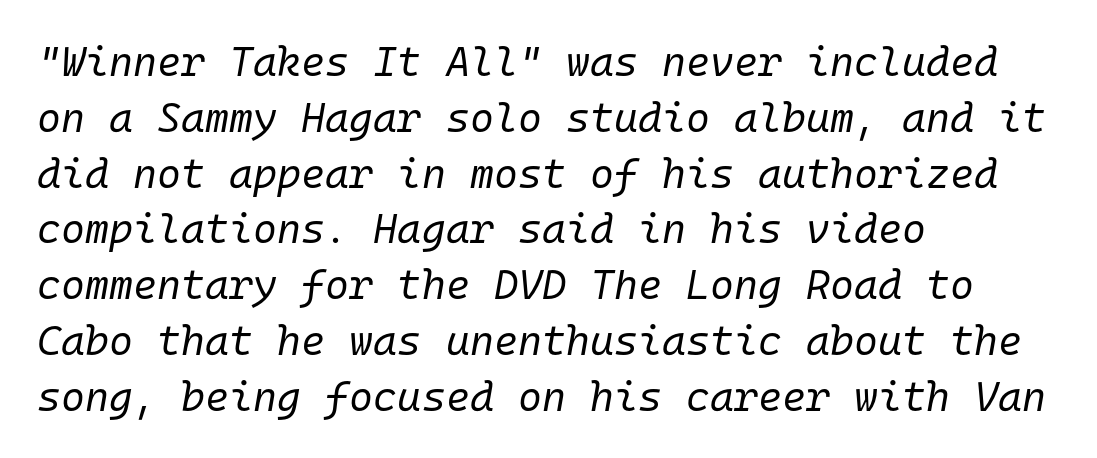
The image shows 41 px regular-weight type, italic (leaning right), monospaced; set left-aligned, normal line spacing (1.36x), normal letter spacing, not underlined; low stroke contrast and a medium x-height.
